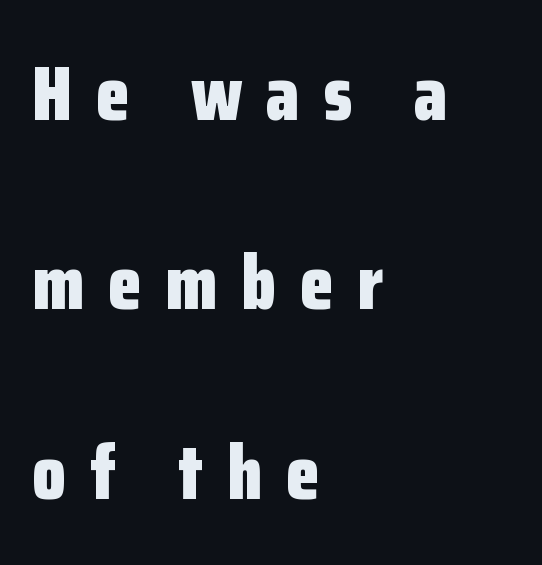
Q: Is the text bold? A: Yes.
Q: Is the text italic (slanted)? A: No, it is upright.
Q: Is the typeface a serif or a sans-serif typeface? A: Sans-serif.
Q: Is the text underlined? A: No.
Q: How is the paragraph aligned? A: Left-aligned.
Q: Is the spacing between letters normal or unusually wide? A: Unusually wide.
Q: Is the spacing between lines tight, normal or loose? A: Loose.
Q: Width (condensed, normal, or wide)? A: Condensed.
Q: Stroke contrast? A: Low.
Q: x-height? A: Medium.
Q: Monospaced? A: No.
